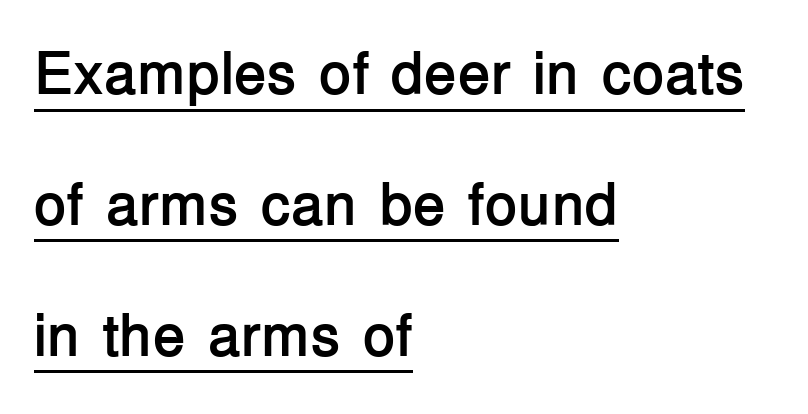
Every character sits straight up, as roman type does. Varying glyph widths throughout — classic text-font behaviour. The passage shown is emphatically bold. Here the glyphs are tracked normally, forming tight word shapes.
